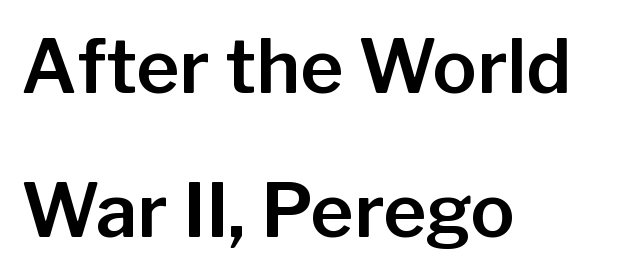
Q: Is the text italic (slanted)? A: No, it is upright.
Q: Is the typeface a serif or a sans-serif typeface? A: Sans-serif.
Q: Is the text underlined? A: No.
Q: How is the paragraph aligned? A: Left-aligned.
Q: Is the spacing between letters normal or unusually wide? A: Normal.
Q: Is the spacing between lines tight, normal or loose? A: Loose.
Q: Width (condensed, normal, or wide)? A: Normal.
Q: Stroke contrast? A: Low.
Q: x-height? A: Medium.
Q: Monospaced? A: No.
